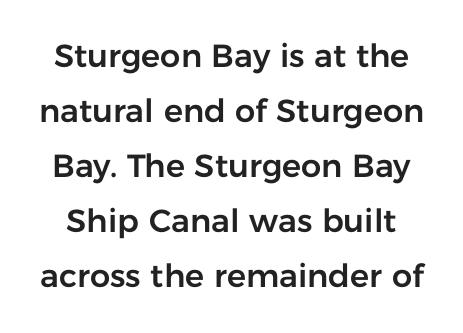
{"serif": "no", "italic": "no", "width": "normal", "stroke_contrast": "low", "x_height": "medium", "monospaced": "no", "underline": "no", "line_spacing_ratio": 1.72, "letter_spacing": "normal", "letter_spacing_em": 0.0, "glyph_px": 32}
